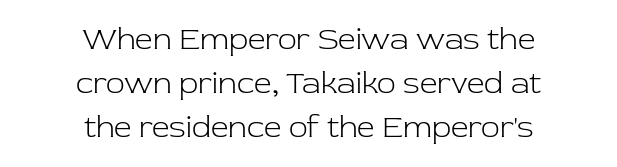
The lines in this sample share a center point and differ in where they start and stop. Rows of type keep a routine distance in the vertical direction. This is the regular roman posture of the typeface. Each row of text sits above clean, open space.
